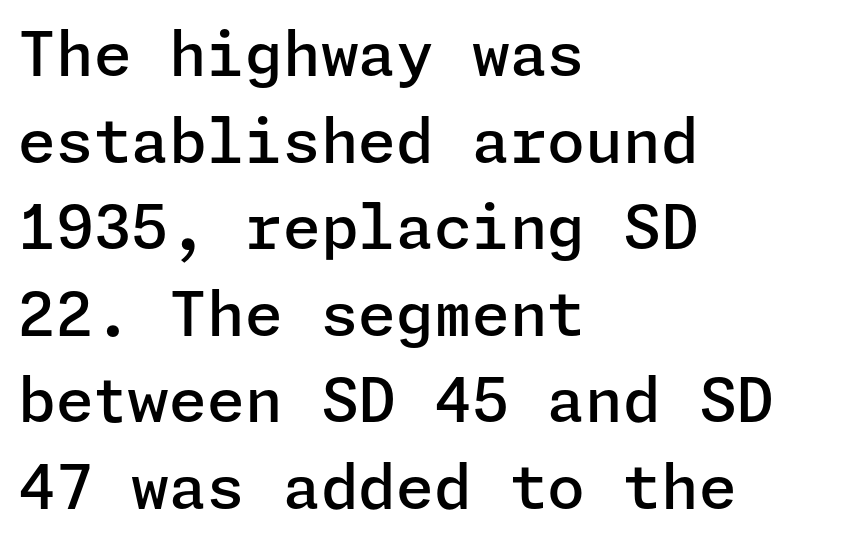
Q: Is the text bold? A: Semi-bold.
Q: Is the text italic (slanted)? A: No, it is upright.
Q: Is the typeface a serif or a sans-serif typeface? A: Sans-serif.
Q: Is the text underlined? A: No.
Q: How is the paragraph aligned? A: Left-aligned.
Q: Is the spacing between letters normal or unusually wide? A: Normal.
Q: Is the spacing between lines tight, normal or loose? A: Normal.
Q: Width (condensed, normal, or wide)? A: Normal.
Q: Stroke contrast? A: Low.
Q: x-height? A: Medium.
